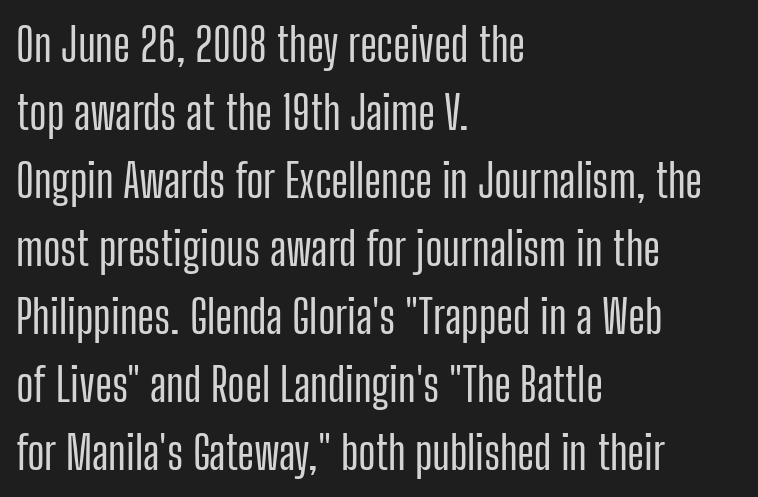
{"serif": "no", "italic": "no", "width": "condensed", "stroke_contrast": "low", "x_height": "medium", "monospaced": "no", "underline": "no", "align": "left", "line_spacing": "normal", "line_spacing_ratio": 1.48, "letter_spacing": "normal", "letter_spacing_em": 0.0, "glyph_px": 46}
